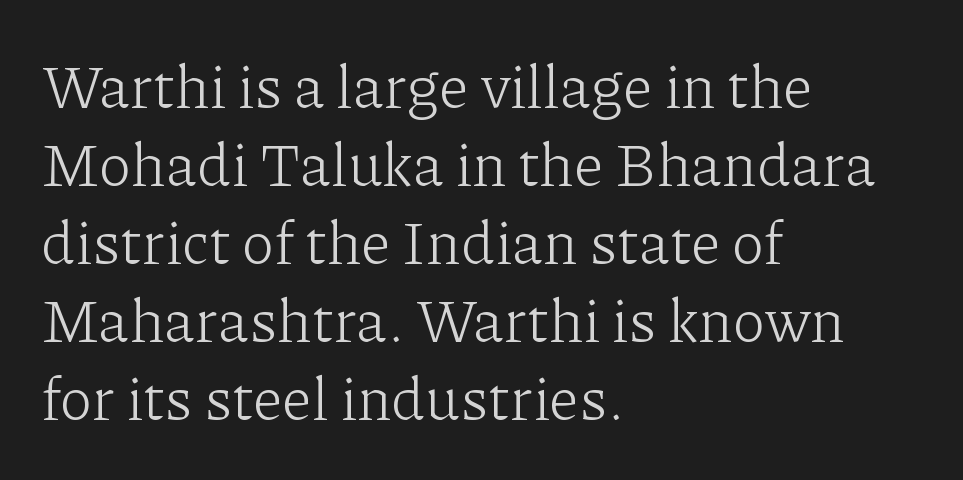
{"serif": "yes", "italic": "no", "bold": "no", "weight": "light", "width": "normal", "stroke_contrast": "low", "x_height": "medium", "monospaced": "no", "underline": "no", "align": "left", "line_spacing": "normal", "line_spacing_ratio": 1.3, "letter_spacing": "normal", "letter_spacing_em": 0.0, "glyph_px": 60}
